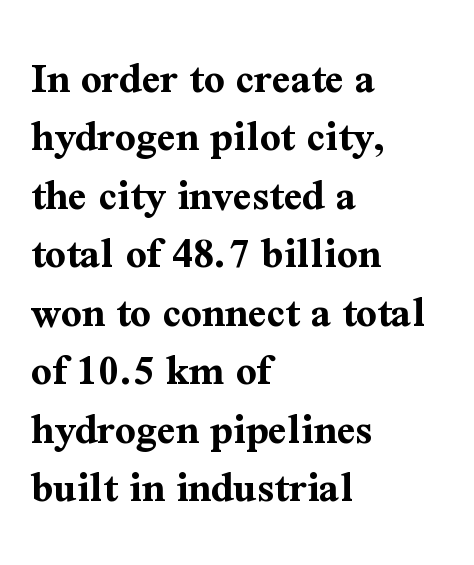
{"serif": "yes", "italic": "no", "bold": "yes", "weight": "bold", "width": "normal", "stroke_contrast": "medium", "x_height": "medium", "monospaced": "no", "underline": "no", "align": "left", "line_spacing": "normal", "line_spacing_ratio": 1.3, "letter_spacing": "normal", "letter_spacing_em": 0.0, "glyph_px": 45}
